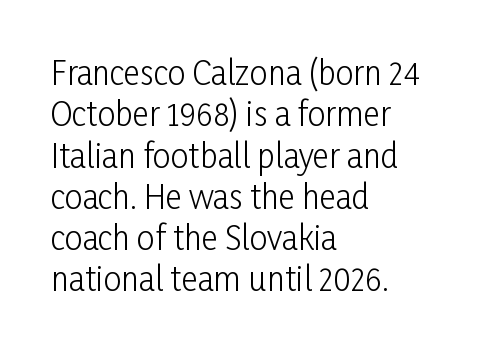
The image shows 32 px light, condensed sans-serif type, upright; set left-aligned, normal line spacing (1.29x), normal letter spacing, not underlined; low stroke contrast and a medium x-height.
